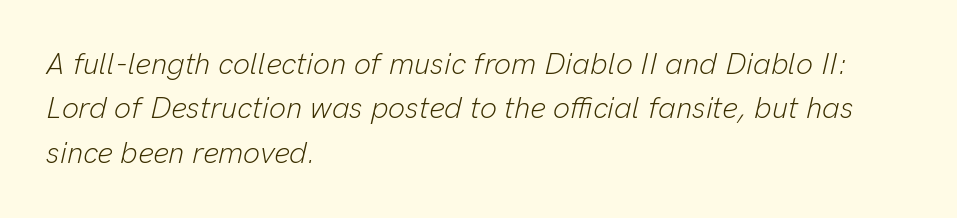
{"italic": "yes", "lean": "right", "slant_degrees": 13, "bold": "no", "weight": "light", "width": "normal", "stroke_contrast": "low", "x_height": "medium", "monospaced": "no", "underline": "no", "align": "left", "line_spacing": "normal", "line_spacing_ratio": 1.48, "letter_spacing": "normal", "letter_spacing_em": 0.0, "glyph_px": 30}
